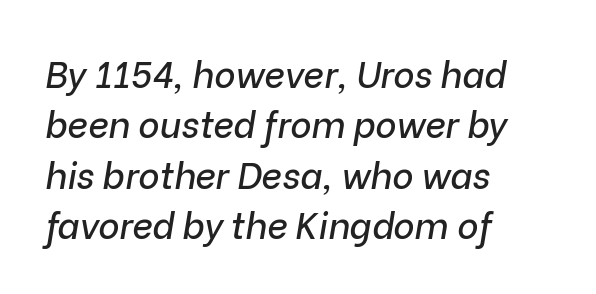
{"italic": "yes", "lean": "right", "slant_degrees": 9, "width": "normal", "stroke_contrast": "low", "x_height": "medium", "monospaced": "no", "underline": "no", "align": "left", "line_spacing": "normal", "line_spacing_ratio": 1.4, "letter_spacing": "normal", "letter_spacing_em": 0.0, "glyph_px": 36}
